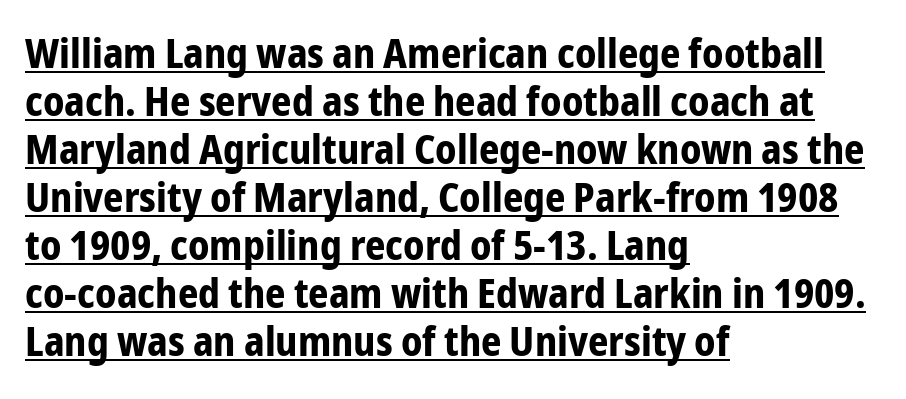
The image shows 40 px bold, condensed sans-serif type, upright; set left-aligned, line spacing 1.2x, normal letter spacing, underlined; low stroke contrast and a medium x-height.
